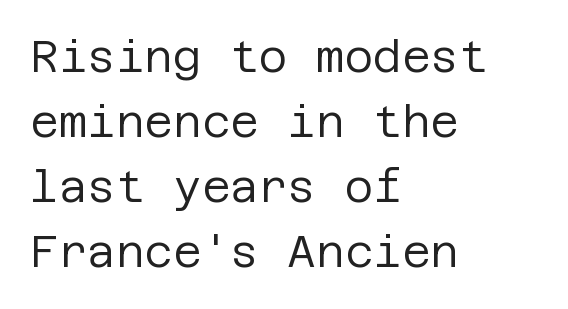
The image shows 44 px regular-weight sans-serif type, upright; set left-aligned, normal line spacing (1.48x), normal letter spacing, not underlined; low stroke contrast and a large x-height.
